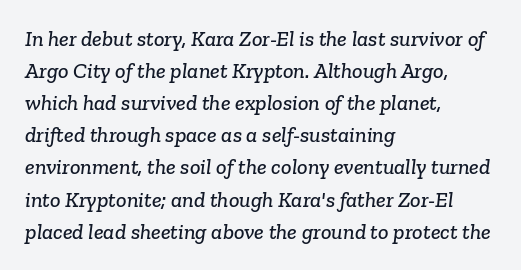
{"underline": "no", "align": "left", "line_spacing": "normal", "line_spacing_ratio": 1.46, "letter_spacing": "normal", "letter_spacing_em": 0.0, "glyph_px": 22}
